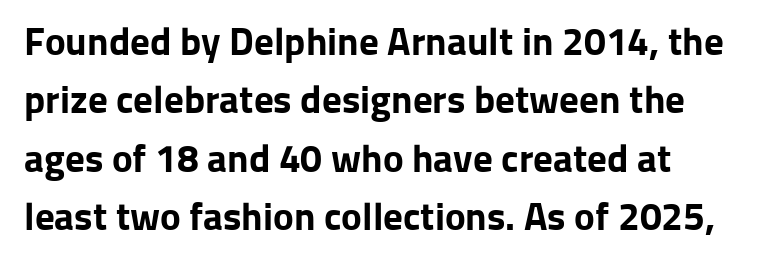
Is the type bold? Yes — the strokes are clearly thick and heavy. Any mark beneath the type? The region is blank. Nothing unusual about the tracking: characters are spaced as the font intends. Unlike a traditional serif, this face leaves its strokes unadorned. The space between consecutive lines is moderate.
